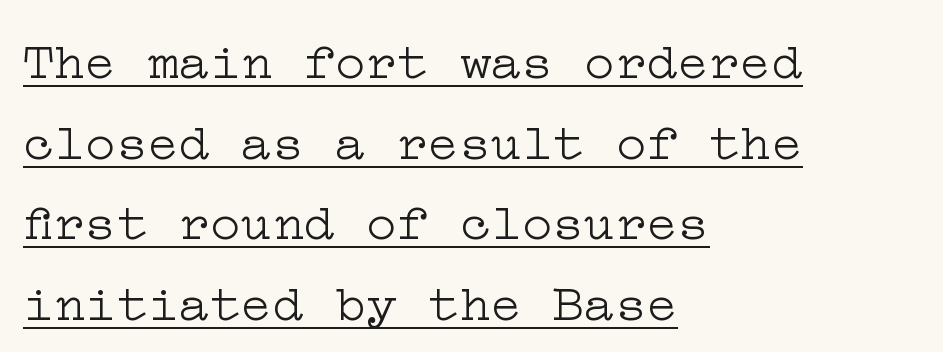
Compared with undecorated copy, this sample adds a rule below the words. This sample uses a serif face. No italicization has been applied; the sample stays upright. The typesetting does not lean heavy: it is not bold.
